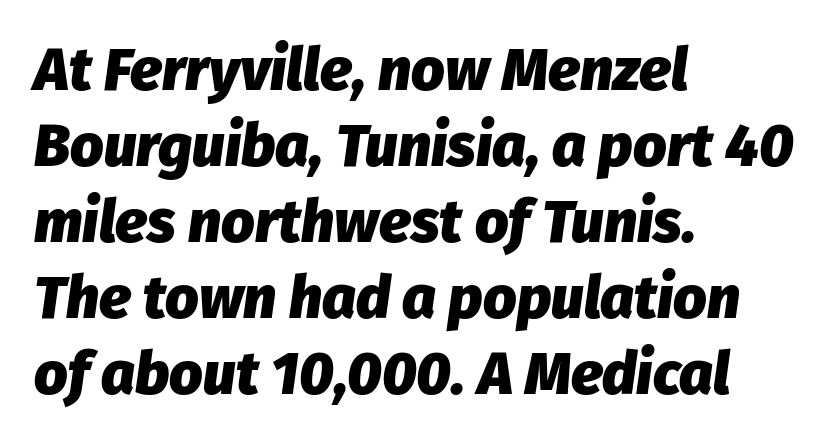
{"italic": "yes", "lean": "right", "slant_degrees": 8, "bold": "yes", "weight": "heavy", "width": "normal", "stroke_contrast": "low", "x_height": "medium", "monospaced": "no", "underline": "no", "align": "left", "line_spacing": "normal", "line_spacing_ratio": 1.29, "letter_spacing": "normal", "letter_spacing_em": 0.0, "glyph_px": 59}
